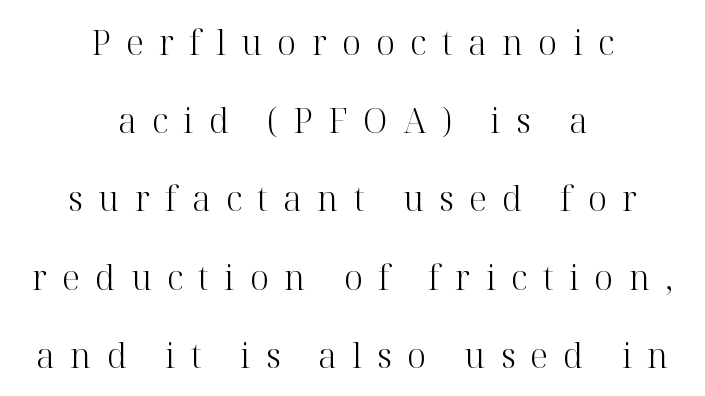
Reading down the column, the eye jumps a long way to each next line. Varying glyph widths throughout — classic text-font behaviour. The paragraph shown floats in the horizontal middle. Unlike a clean sans, this face finishes its strokes with serifs. Anything drawn beneath the words? Only blank space. Italic? Not at all — the glyphs are vertical.
